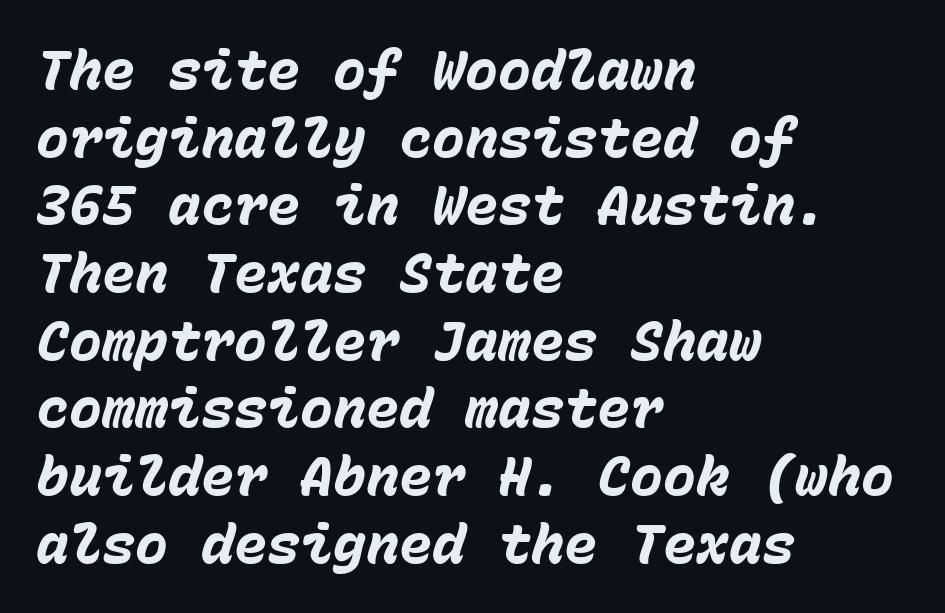
You could count columns in this text — the font is strictly monospaced. Lines of text with bare space underneath. A typesetter would mark this as italic. The typesetter chose a ragged-right arrangement here. Nothing unusual about the tracking: characters are spaced as the font intends. Strong, thick strokes mark this as bold type.
